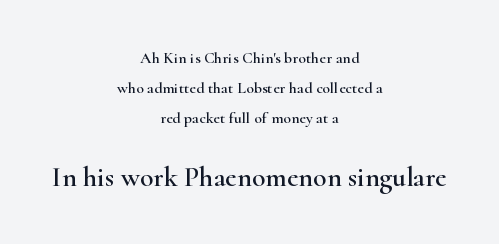
The letters carry serifs — small finishing strokes at the ends of their stems. If you folded the block vertically in half, each line would mirror itself in length. Style check: upright. Compared with typical body copy, the letter spacing here is the same. Character widths vary here, with narrow letters taking less room than wide ones. The string is rendered with underlining switched off.
